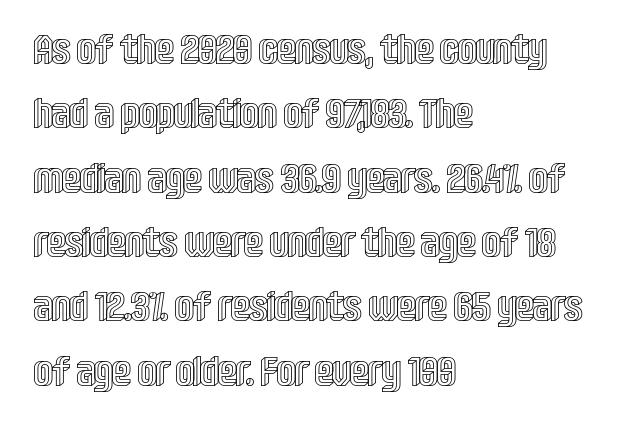
These lines sit exactly where default settings would place them. Has an underline been added? It has not. Varying glyph widths throughout — classic text-font behaviour. In CSS terms this would be text-align: left. Vertical strokes here are truly vertical. Characters follow at the spacing the type designer built in.
